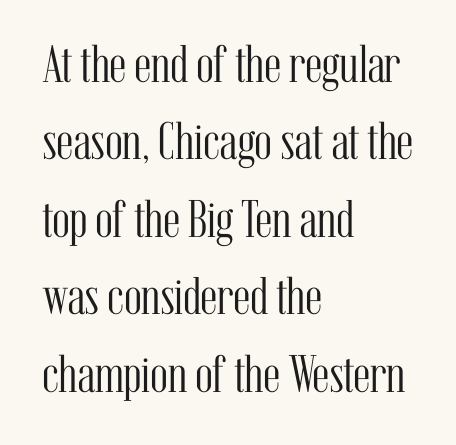
Q: Is the text bold? A: No.
Q: Is the text italic (slanted)? A: No, it is upright.
Q: Is the typeface a serif or a sans-serif typeface? A: Serif.
Q: Is the text underlined? A: No.
Q: How is the paragraph aligned? A: Left-aligned.
Q: Is the spacing between letters normal or unusually wide? A: Normal.
Q: Is the spacing between lines tight, normal or loose? A: Normal.
Q: Width (condensed, normal, or wide)? A: Condensed.
Q: Stroke contrast? A: Medium.
Q: x-height? A: Medium.
Q: Monospaced? A: No.
